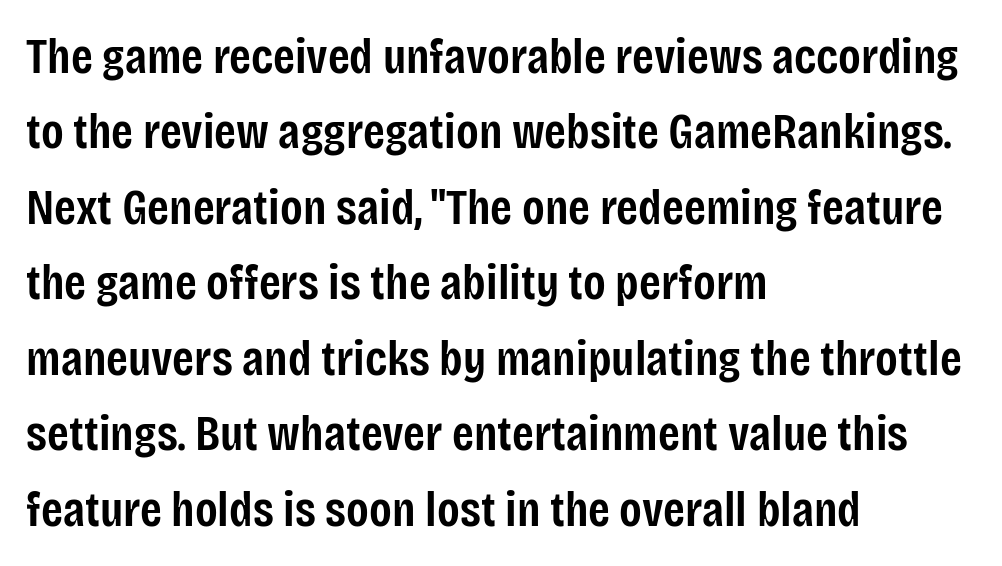
The image shows 50 px semibold, condensed sans-serif type, upright; set left-aligned, normal line spacing (1.51x), normal letter spacing, not underlined; low stroke contrast and a large x-height.
